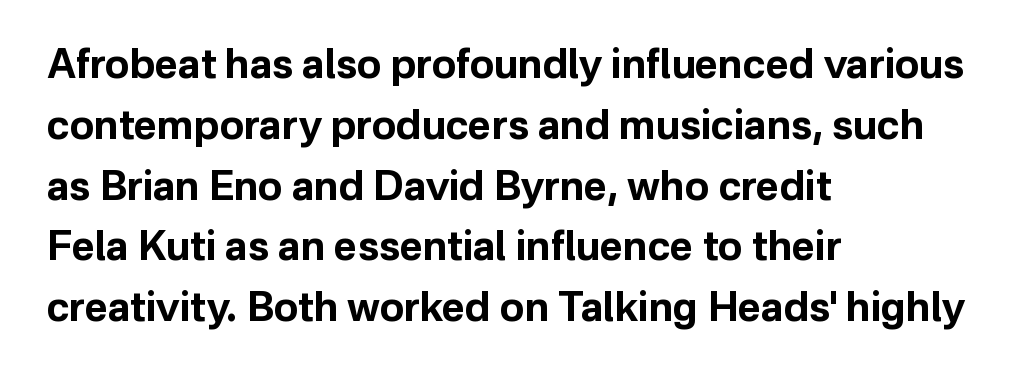
Q: Is the text bold? A: Yes.
Q: Is the text italic (slanted)? A: No, it is upright.
Q: Is the typeface a serif or a sans-serif typeface? A: Sans-serif.
Q: Is the text underlined? A: No.
Q: How is the paragraph aligned? A: Left-aligned.
Q: Is the spacing between letters normal or unusually wide? A: Normal.
Q: Is the spacing between lines tight, normal or loose? A: Normal.
Q: Width (condensed, normal, or wide)? A: Normal.
Q: Stroke contrast? A: Low.
Q: x-height? A: Medium.
Q: Monospaced? A: No.
